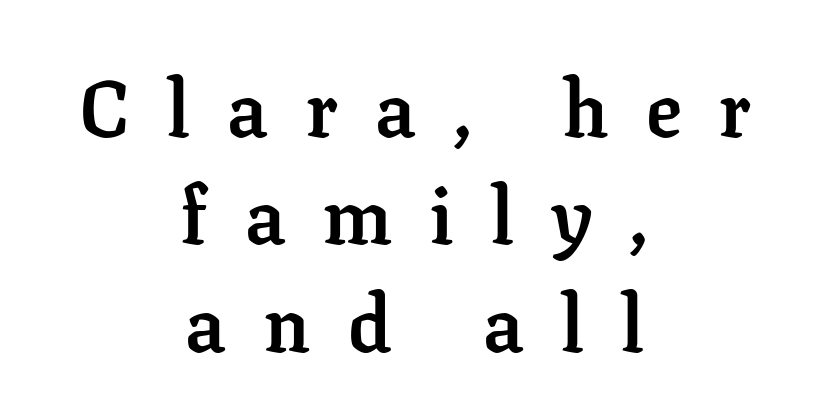
{"serif": "yes", "italic": "no", "bold": "yes", "weight": "semibold", "width": "normal", "stroke_contrast": "low", "x_height": "medium", "monospaced": "no", "underline": "no", "align": "center", "line_spacing": "normal", "line_spacing_ratio": 1.36, "letter_spacing": "wide", "letter_spacing_em": 0.48, "glyph_px": 79}
